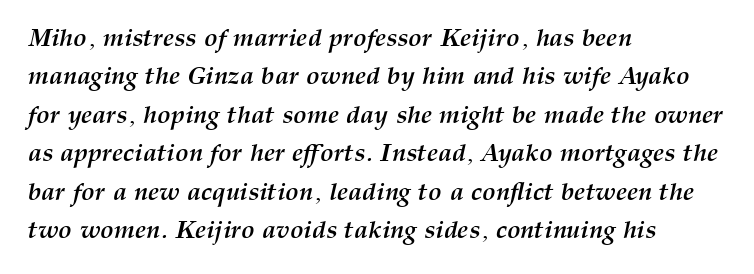
Q: Is the text bold? A: Yes.
Q: Is the text italic (slanted)? A: Yes, it leans right by about 12 degrees.
Q: Is the text underlined? A: No.
Q: How is the paragraph aligned? A: Left-aligned.
Q: Is the spacing between letters normal or unusually wide? A: Normal.
Q: Is the spacing between lines tight, normal or loose? A: Normal.
